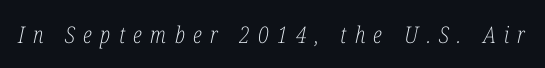
Q: Is the text bold? A: No.
Q: Is the text italic (slanted)? A: Yes, it leans right by about 12 degrees.
Q: Is the text underlined? A: No.
Q: Is the spacing between letters normal or unusually wide? A: Unusually wide.
